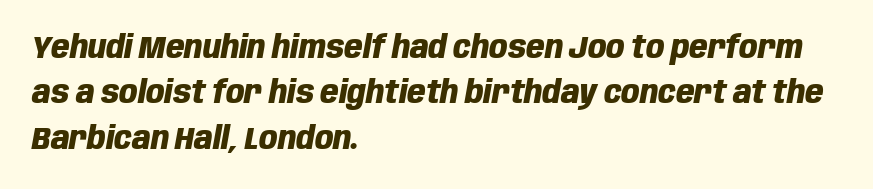
The zone under the glyphs is completely vacant. Style check: oblique. The rendering uses natural spacing where letterforms have individual widths. This is heavy type, rendered in bold. Nothing unusual about the tracking: characters are spaced as the font intends. Is there much room between lines? A standard amount, neither cramped nor airy.
